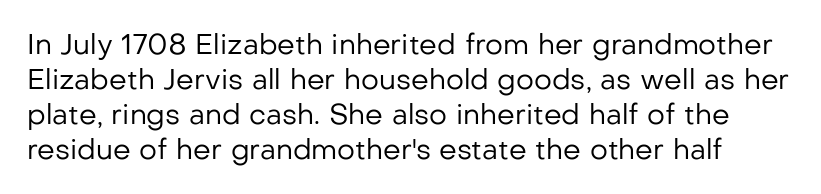
Q: Is the text bold? A: No.
Q: Is the text italic (slanted)? A: No, it is upright.
Q: Is the typeface a serif or a sans-serif typeface? A: Sans-serif.
Q: Is the text underlined? A: No.
Q: Is the spacing between letters normal or unusually wide? A: Normal.
Q: Is the spacing between lines tight, normal or loose? A: Normal.
Q: Width (condensed, normal, or wide)? A: Normal.
Q: Stroke contrast? A: Low.
Q: x-height? A: Medium.
Q: Monospaced? A: No.
